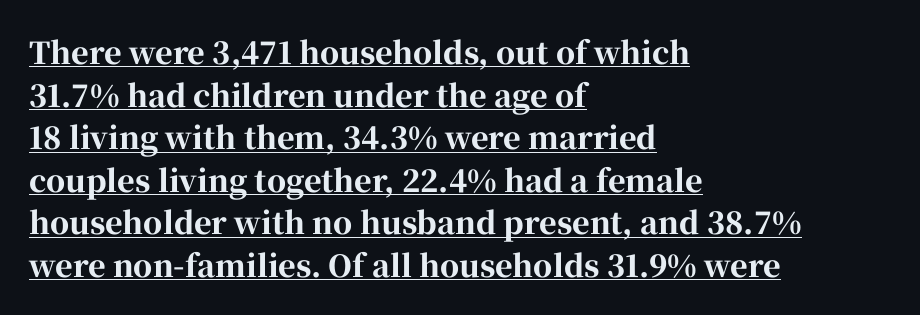
{"serif": "yes", "italic": "no", "bold": "yes", "weight": "bold", "width": "normal", "stroke_contrast": "high", "x_height": "medium", "monospaced": "no", "underline": "yes", "align": "left", "line_spacing": "normal", "line_spacing_ratio": 1.42, "letter_spacing": "normal", "letter_spacing_em": 0.0, "glyph_px": 30}
